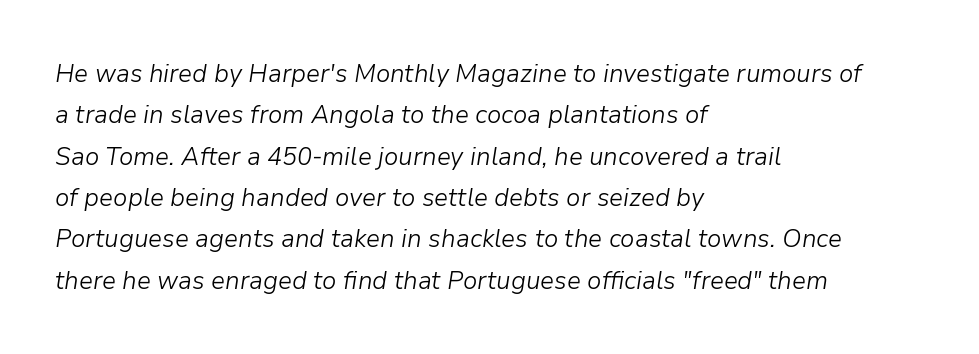
Q: Is the text bold? A: No.
Q: Is the text italic (slanted)? A: Yes, it leans right by about 9 degrees.
Q: Is the text underlined? A: No.
Q: How is the paragraph aligned? A: Left-aligned.
Q: Is the spacing between letters normal or unusually wide? A: Normal.
Q: Is the spacing between lines tight, normal or loose? A: Normal.
